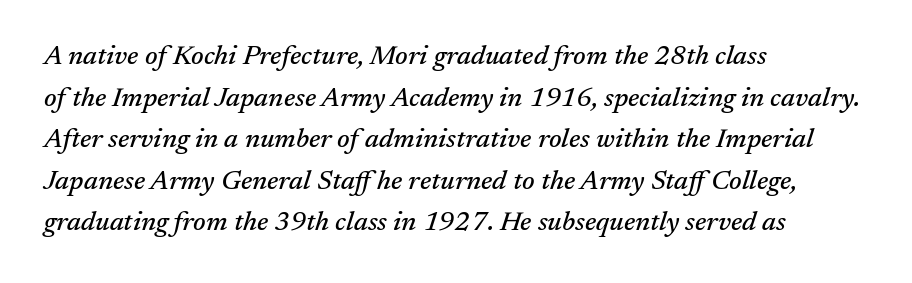
Q: Is the text italic (slanted)? A: Yes, it leans right by about 17 degrees.
Q: Is the text underlined? A: No.
Q: How is the paragraph aligned? A: Left-aligned.
Q: Is the spacing between letters normal or unusually wide? A: Normal.
Q: Is the spacing between lines tight, normal or loose? A: Normal.
